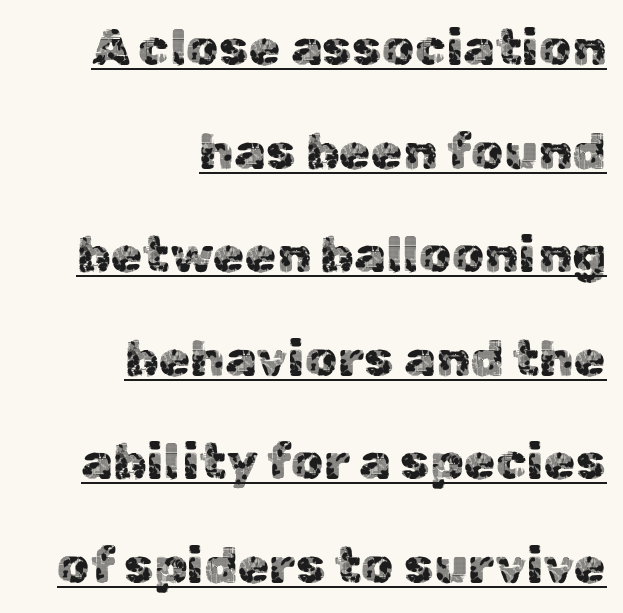
{"serif": "no", "italic": "no", "width": "normal", "x_height": "medium", "monospaced": "no", "underline": "yes", "align": "right", "line_spacing": "loose", "line_spacing_ratio": 2.03, "letter_spacing": "normal", "letter_spacing_em": 0.0, "glyph_px": 51}
